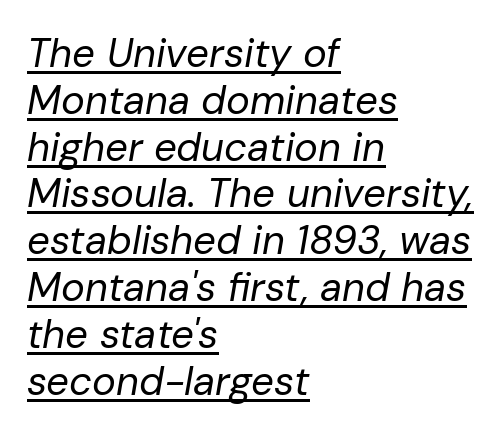
The image shows 40 px regular-weight type, italic (leaning right); set left-aligned, line spacing 1.17x, normal letter spacing, underlined; low stroke contrast and a medium x-height.
